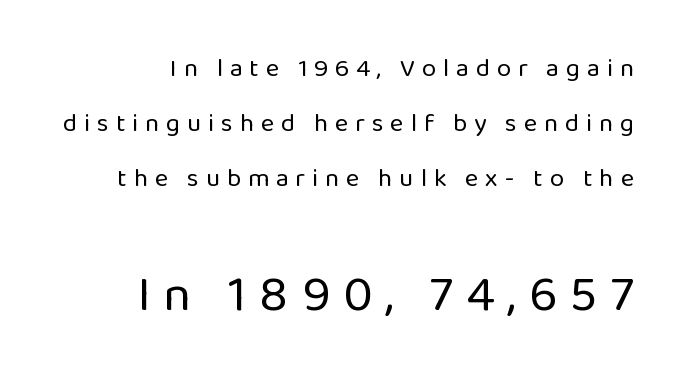
A typesetter would call this proportional, since set widths differ per character. On a weight scale, this lands at 450 or below. The strip under each line holds only bare page. Characters follow at a spacing far wider than the type designer built in.
